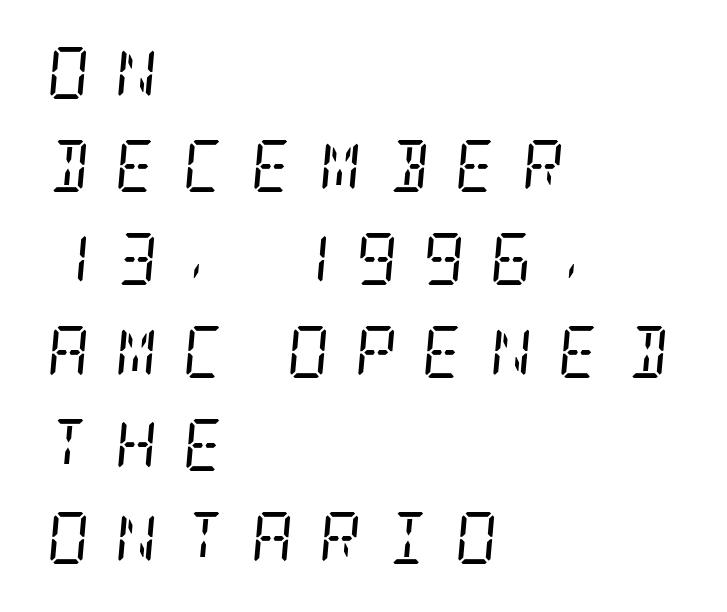
The face used here is rendered with a markedly widened letterfit. Heaviness? Minimal to ordinary, like unemphasized prose. Observe the lean: these are italic letterforms. The area under the type is left untouched.
